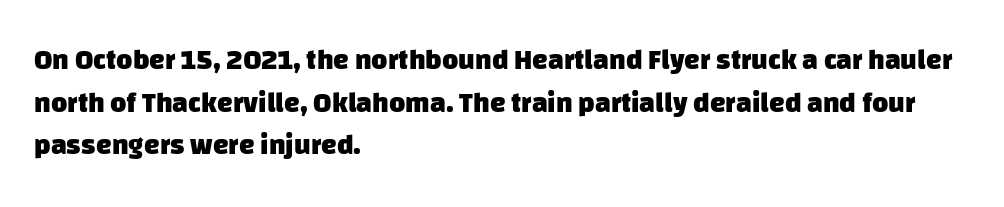
{"serif": "no", "bold": "yes", "weight": "heavy", "width": "normal", "stroke_contrast": "low", "x_height": "large", "monospaced": "no", "underline": "no", "align": "left", "line_spacing": "normal", "line_spacing_ratio": 1.52, "letter_spacing": "normal", "letter_spacing_em": 0.0, "glyph_px": 28}
